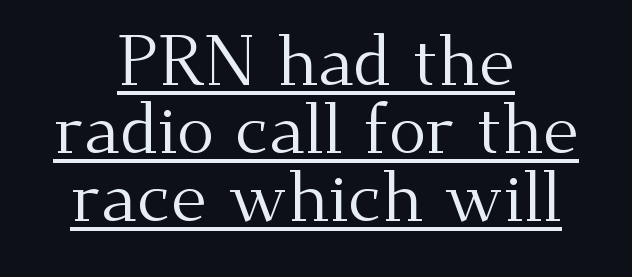
{"serif": "yes", "italic": "no", "bold": "no", "weight": "regular", "width": "normal", "stroke_contrast": "medium", "x_height": "small", "monospaced": "no", "underline": "yes", "align": "center", "line_spacing": "tight", "line_spacing_ratio": 0.97, "letter_spacing": "normal", "letter_spacing_em": 0.0, "glyph_px": 70}
